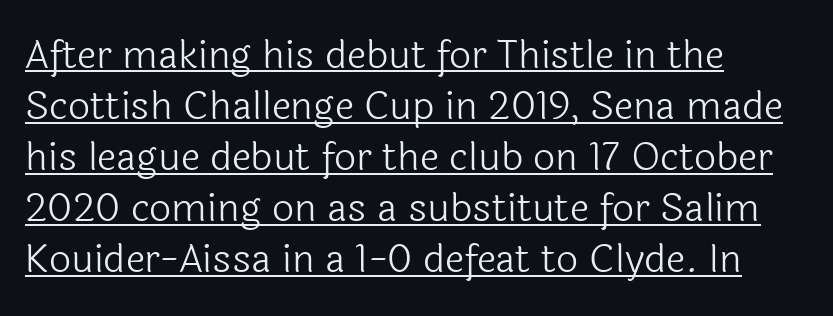
{"serif": "no", "italic": "no", "bold": "no", "weight": "light", "width": "normal", "x_height": "medium", "monospaced": "no", "underline": "yes", "align": "left", "line_spacing": "normal", "line_spacing_ratio": 1.31, "letter_spacing": "normal", "letter_spacing_em": 0.0, "glyph_px": 39}
